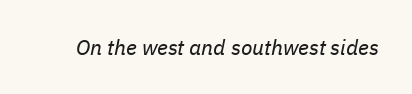
{"italic": "yes", "lean": "right", "slant_degrees": 11, "bold": "no", "underline": "no", "letter_spacing": "normal", "letter_spacing_em": 0.0, "glyph_px": 21}
